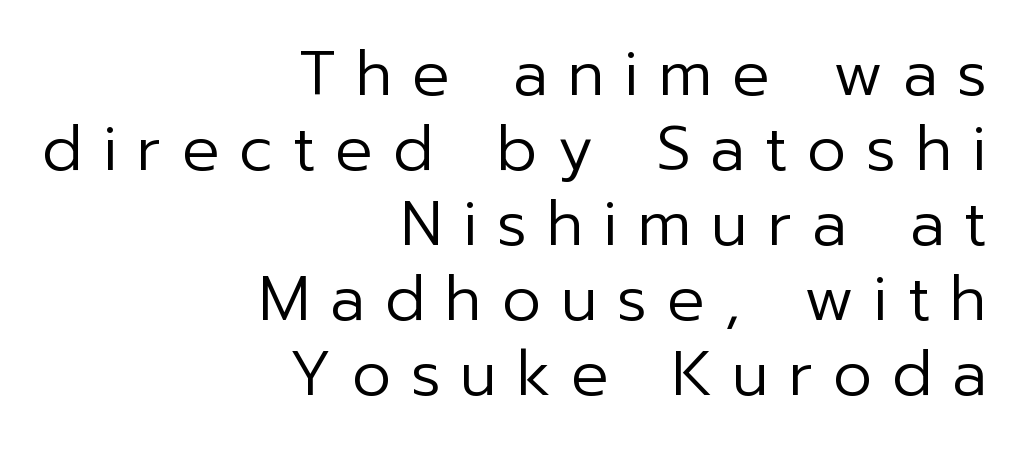
Posture: straight, roman, zero tilt. The type is letterspaced generously, with wide tracking. Check where the strokes stop: nothing finishes them off — pure sans. This is not heavy type; no bold has been used. The words here are not underlined.
